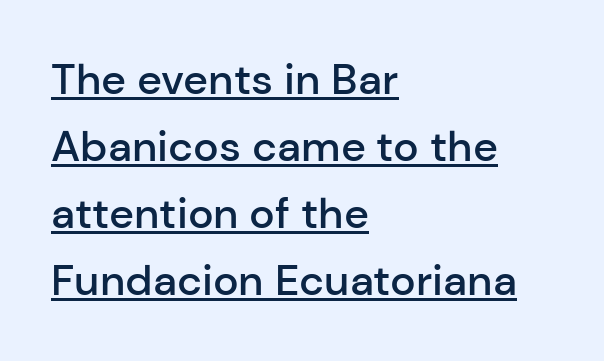
Q: Is the text bold? A: Semi-bold.
Q: Is the text italic (slanted)? A: No, it is upright.
Q: Is the typeface a serif or a sans-serif typeface? A: Sans-serif.
Q: Is the text underlined? A: Yes.
Q: How is the paragraph aligned? A: Left-aligned.
Q: Is the spacing between letters normal or unusually wide? A: Normal.
Q: Is the spacing between lines tight, normal or loose? A: Normal.
Q: Width (condensed, normal, or wide)? A: Normal.
Q: Stroke contrast? A: Low.
Q: x-height? A: Medium.
Q: Monospaced? A: No.
